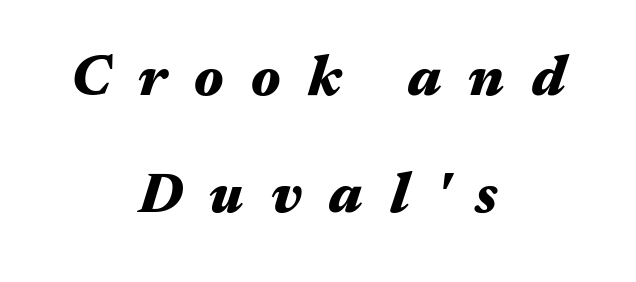
Q: Is the text bold? A: Yes.
Q: Is the text italic (slanted)? A: Yes, it leans right by about 17 degrees.
Q: Is the text underlined? A: No.
Q: How is the paragraph aligned? A: Centered.
Q: Is the spacing between letters normal or unusually wide? A: Unusually wide.
Q: Is the spacing between lines tight, normal or loose? A: Loose.
Q: Width (condensed, normal, or wide)? A: Wide.
Q: Stroke contrast? A: Medium.
Q: x-height? A: Medium.
Q: Monospaced? A: No.
